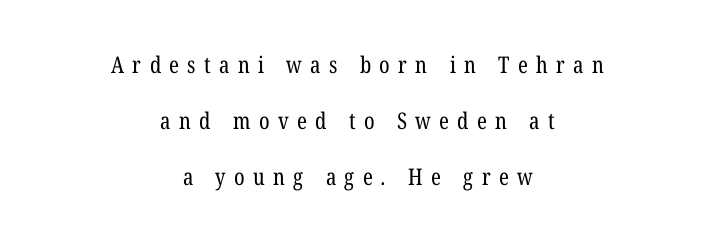
{"bold": "no", "underline": "no", "align": "center", "line_spacing": "loose", "line_spacing_ratio": 2.43, "letter_spacing": "wide", "letter_spacing_em": 0.36, "glyph_px": 23}
